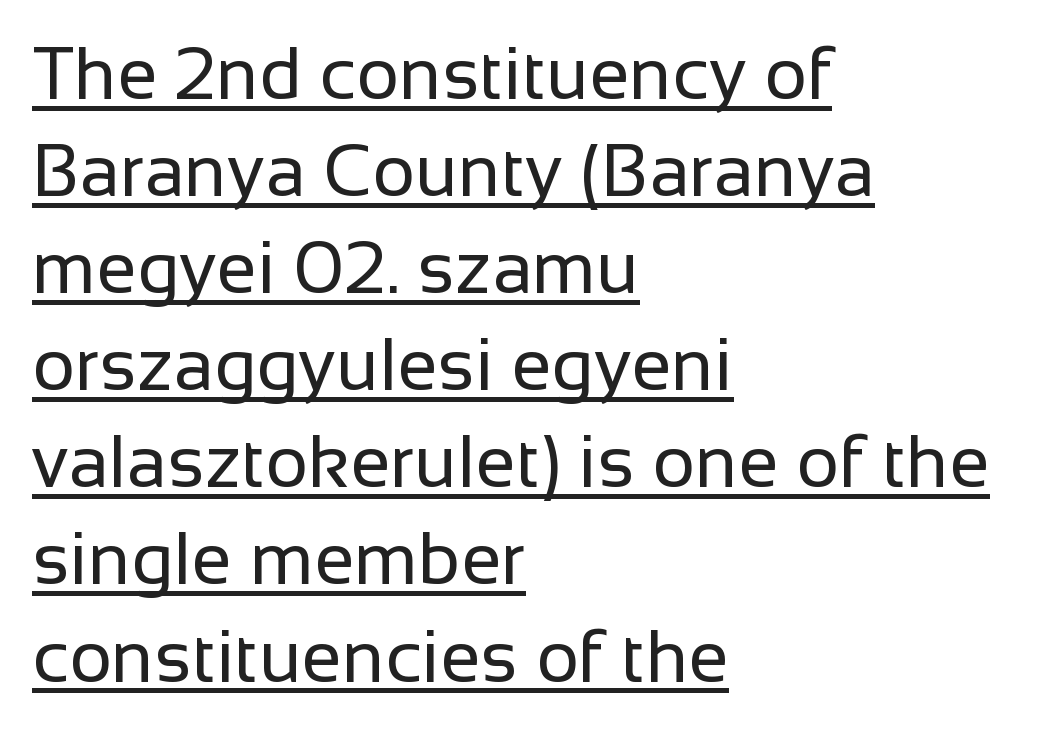
Q: Is the text bold? A: No.
Q: Is the text italic (slanted)? A: No, it is upright.
Q: Is the typeface a serif or a sans-serif typeface? A: Sans-serif.
Q: Is the text underlined? A: Yes.
Q: How is the paragraph aligned? A: Left-aligned.
Q: Is the spacing between letters normal or unusually wide? A: Normal.
Q: Is the spacing between lines tight, normal or loose? A: Normal.
Q: Width (condensed, normal, or wide)? A: Normal.
Q: Stroke contrast? A: Low.
Q: x-height? A: Medium.
Q: Monospaced? A: No.
